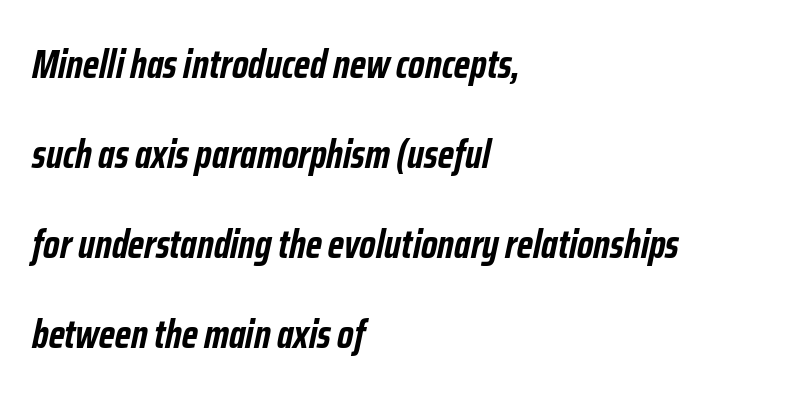
{"italic": "yes", "lean": "right", "slant_degrees": 12, "bold": "yes", "weight": "semibold", "width": "condensed", "stroke_contrast": "low", "x_height": "medium", "monospaced": "no", "underline": "no", "align": "left", "line_spacing": "loose", "line_spacing_ratio": 2.25, "letter_spacing": "normal", "letter_spacing_em": 0.0, "glyph_px": 40}
